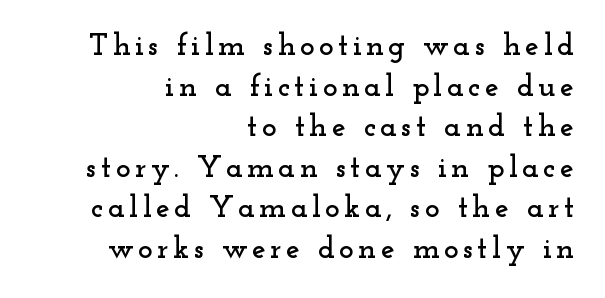
Notice how the stems are strictly vertical — no italics here. What's the leading like? Ordinary, nothing unusual. A typesetter would label this face a serif. Every row of glyphs terminates at an identical x-position on the right.
